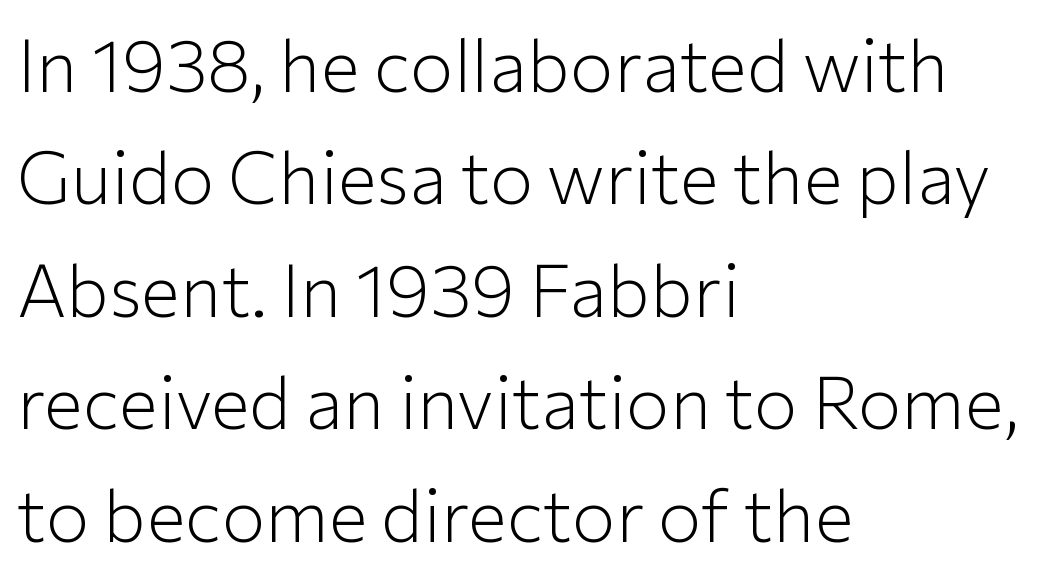
The image shows 73 px light sans-serif type, upright; set left-aligned, normal line spacing (1.54x), normal letter spacing, not underlined; low stroke contrast and a medium x-height.
